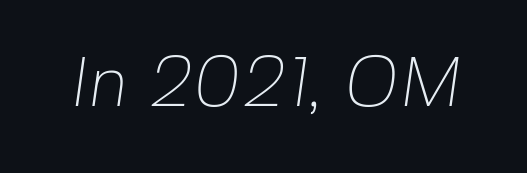
The font sits on the lighter half of the weight spectrum, regular included. Descenders hang freely into open space. Look at the tracking — it's just the regular setting, nothing added. In terms of letterform style, serifs are entirely absent. Is this a fixed-width face? No — the glyphs have proportional, varying widths.
